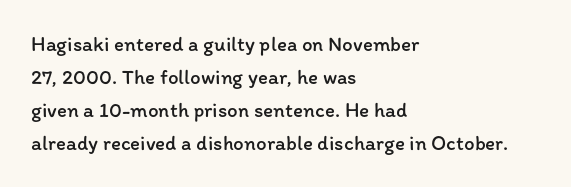
{"italic": "no", "bold": "no", "underline": "no", "align": "left", "line_spacing": "normal", "line_spacing_ratio": 1.57, "letter_spacing": "normal", "letter_spacing_em": 0.0, "glyph_px": 21}
